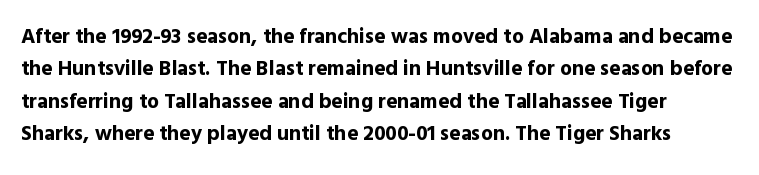
{"italic": "no", "bold": "yes", "underline": "no", "align": "left", "line_spacing": "normal", "line_spacing_ratio": 1.54, "letter_spacing": "normal", "letter_spacing_em": 0.0, "glyph_px": 21}
